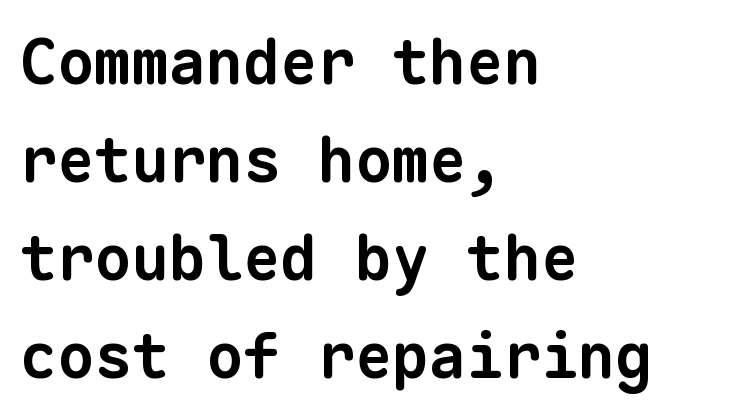
The image shows 62 px bold sans-serif type, monospaced; set left-aligned, normal line spacing (1.58x), normal letter spacing, not underlined; low stroke contrast and a medium x-height.
